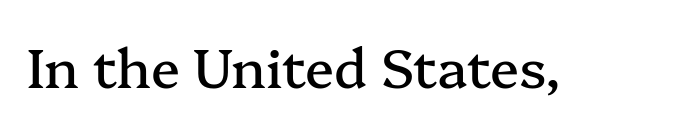
Nope, not italic — everything's standing straight. How are the letters spaced? Ordinarily, with no added tracking. The foot of each line stays bare and open. Character widths vary here, with narrow letters taking less room than wide ones. Serif or sans? Serif — the stroke terminals have little feet.
